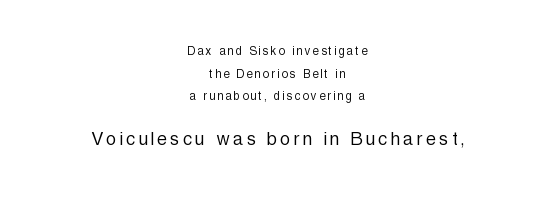
Stems here are at most as thick as an everyday book face. In CSS terms this would be text-align: center. Rendered with straight, roman letterforms. Larger block? The one below; the one above is distinctly smaller. The gap between lines stays unmarked.
